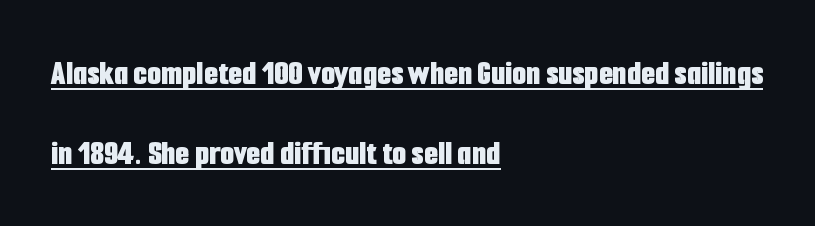
Q: Is the text bold? A: Yes.
Q: Is the text italic (slanted)? A: No, it is upright.
Q: Is the typeface a serif or a sans-serif typeface? A: Sans-serif.
Q: Is the text underlined? A: Yes.
Q: How is the paragraph aligned? A: Left-aligned.
Q: Is the spacing between letters normal or unusually wide? A: Normal.
Q: Is the spacing between lines tight, normal or loose? A: Loose.
Q: Width (condensed, normal, or wide)? A: Condensed.
Q: Stroke contrast? A: Low.
Q: x-height? A: Medium.
Q: Monospaced? A: No.
